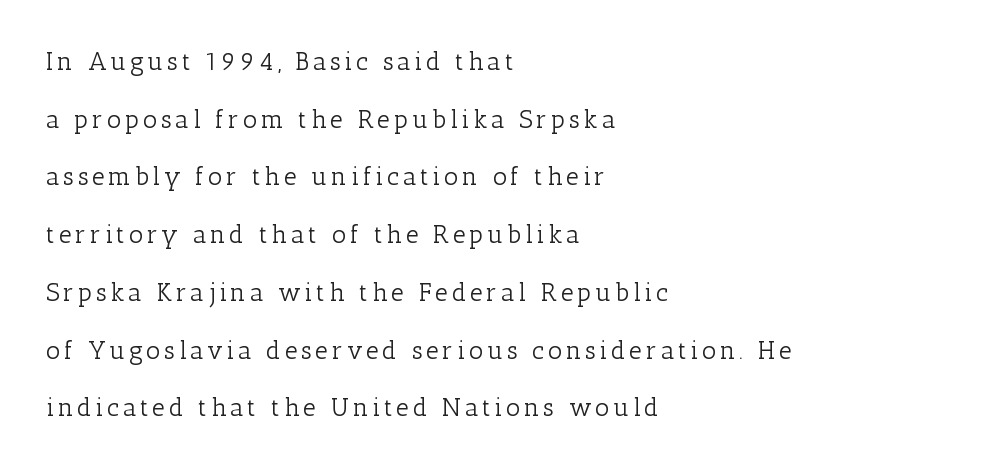
The image shows 25 px text type, upright; set left-aligned, loose line spacing (2.31x), not underlined.
